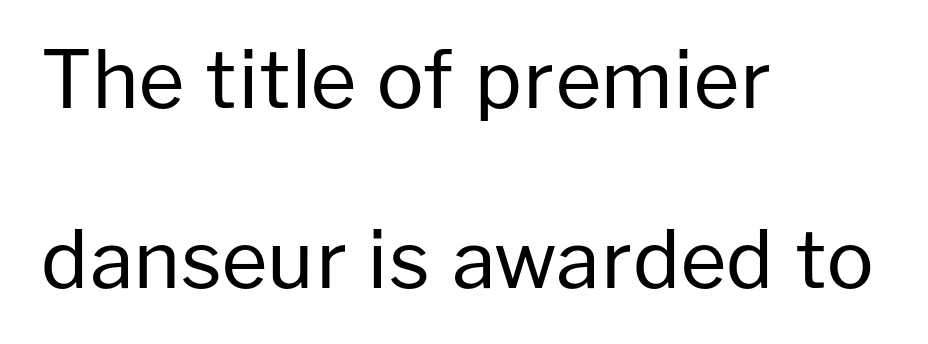
The image shows 79 px regular-weight sans-serif type, upright; set left-aligned, loose line spacing (2.28x), normal letter spacing, not underlined; low stroke contrast and a medium x-height.
